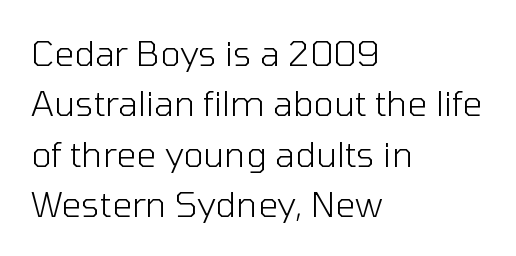
Q: Is the text bold? A: No.
Q: Is the text italic (slanted)? A: No, it is upright.
Q: Is the typeface a serif or a sans-serif typeface? A: Sans-serif.
Q: Is the text underlined? A: No.
Q: How is the paragraph aligned? A: Left-aligned.
Q: Is the spacing between letters normal or unusually wide? A: Normal.
Q: Is the spacing between lines tight, normal or loose? A: Normal.
Q: Width (condensed, normal, or wide)? A: Normal.
Q: Stroke contrast? A: Low.
Q: x-height? A: Medium.
Q: Monospaced? A: No.
